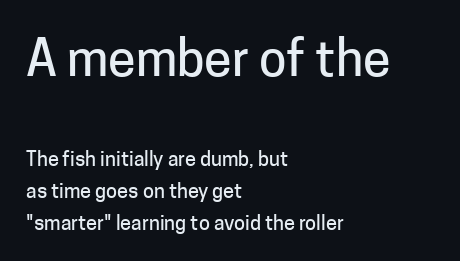
{"serif": "no", "italic": "no", "width": "normal", "stroke_contrast": "low", "x_height": "medium", "monospaced": "no", "underline": "no", "align": "left", "line_spacing": "normal", "line_spacing_ratio": 1.6, "letter_spacing": "normal", "letter_spacing_em": 0.0, "larger_block": "first", "size_ratio": 2.5, "glyph_px": 50}
